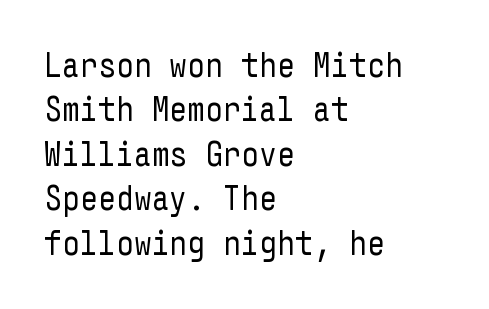
Q: Is the text bold? A: No.
Q: Is the text italic (slanted)? A: No, it is upright.
Q: Is the typeface a serif or a sans-serif typeface? A: Sans-serif.
Q: Is the text underlined? A: No.
Q: How is the paragraph aligned? A: Left-aligned.
Q: Is the spacing between letters normal or unusually wide? A: Normal.
Q: Is the spacing between lines tight, normal or loose? A: Normal.
Q: Width (condensed, normal, or wide)? A: Condensed.
Q: Stroke contrast? A: Low.
Q: x-height? A: Medium.
